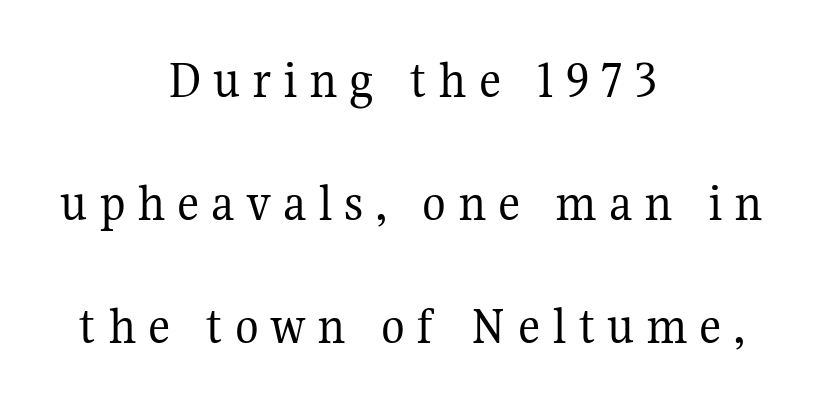
The image shows 55 px regular-weight serif type, upright; set centered, loose line spacing (2.24x), unusually wide letter spacing (+0.21 em), not underlined; medium stroke contrast and a medium x-height.
